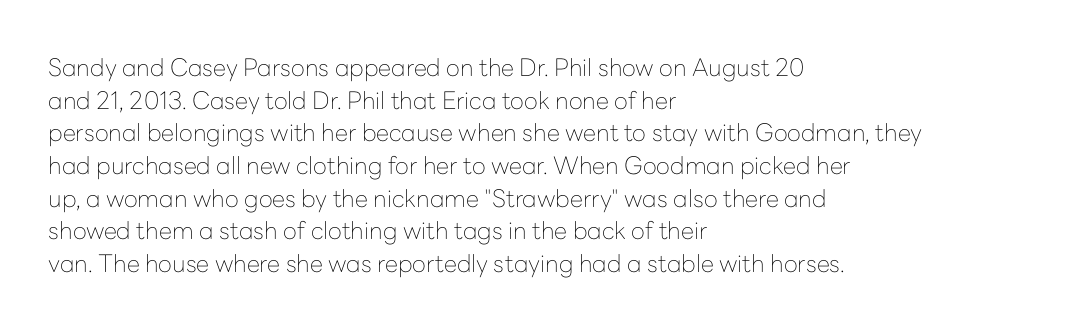
The image shows 24 px text type, upright; set left-aligned, normal line spacing (1.36x), normal letter spacing, not underlined.
